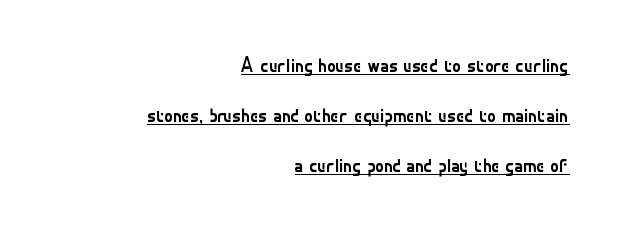
Q: Is the text bold? A: No.
Q: Is the text italic (slanted)? A: No, it is upright.
Q: Is the text underlined? A: Yes.
Q: How is the paragraph aligned? A: Right-aligned.
Q: Is the spacing between letters normal or unusually wide? A: Normal.
Q: Is the spacing between lines tight, normal or loose? A: Loose.
